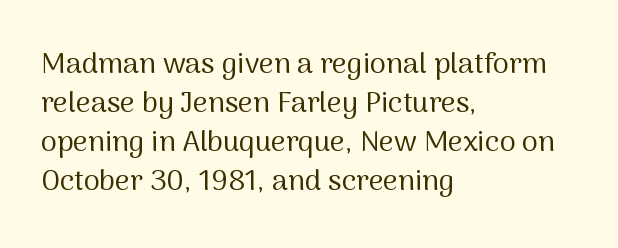
The image shows 29 px regular-weight sans-serif type, upright; set left-aligned, normal line spacing (1.34x), normal letter spacing, not underlined; medium stroke contrast and a medium x-height.
